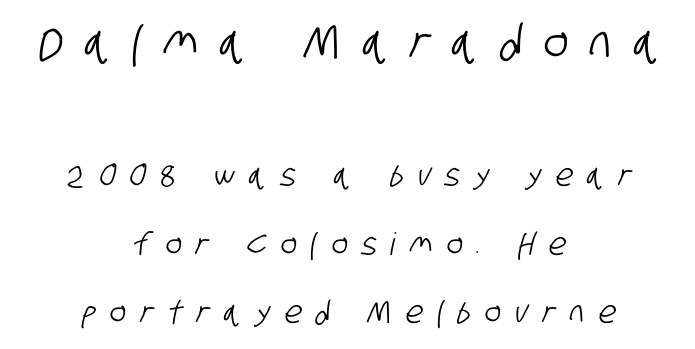
The image shows 47 px condensed sans-serif type; set centered, loose line spacing (2.21x), unusually wide letter spacing (+0.46 em), not underlined; the first (top) block is 1.52x larger; low stroke contrast and a large x-height.
